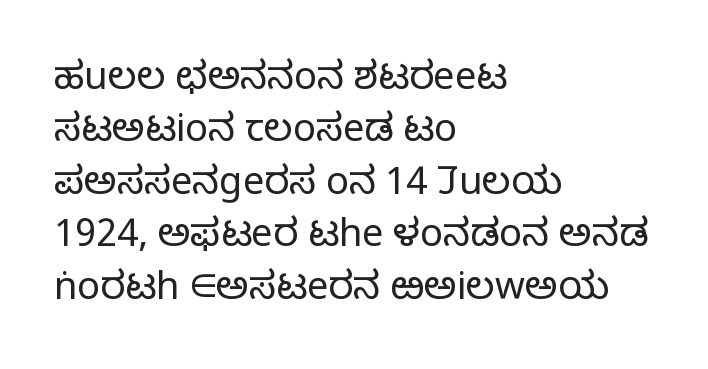
The image shows 38 px light sans-serif type, upright; set left-aligned, normal line spacing (1.38x), normal letter spacing, not underlined; low stroke contrast and a medium x-height.
